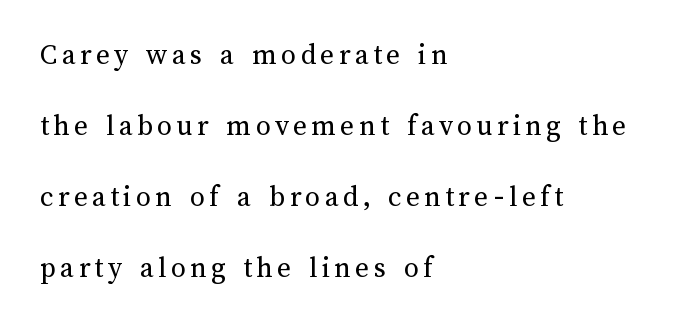
The typeface has the unassuming heft of standard copy or less. Regarding leading, the lines here are spaced well apart. The setting favours the left margin, as ordinary paragraphs usually do. A roman cut, with each character standing at attention.
